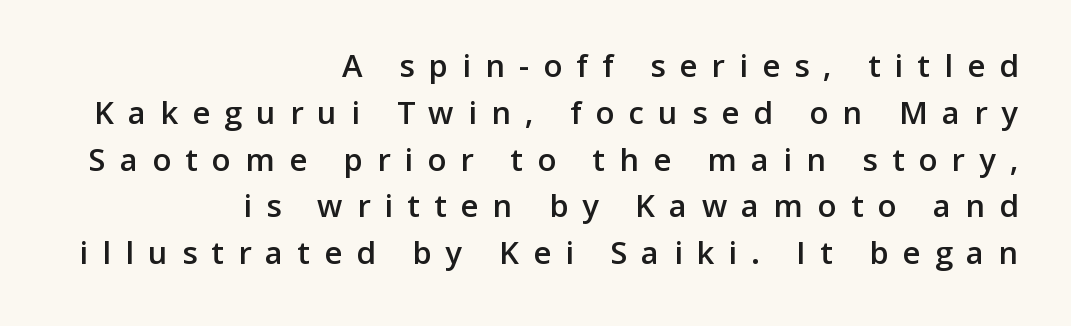
Q: Is the text bold? A: Semi-bold.
Q: Is the text italic (slanted)? A: No, it is upright.
Q: Is the typeface a serif or a sans-serif typeface? A: Sans-serif.
Q: Is the text underlined? A: No.
Q: How is the paragraph aligned? A: Right-aligned.
Q: Is the spacing between letters normal or unusually wide? A: Unusually wide.
Q: Is the spacing between lines tight, normal or loose? A: Normal.
Q: Width (condensed, normal, or wide)? A: Normal.
Q: Stroke contrast? A: Low.
Q: x-height? A: Medium.
Q: Monospaced? A: No.
